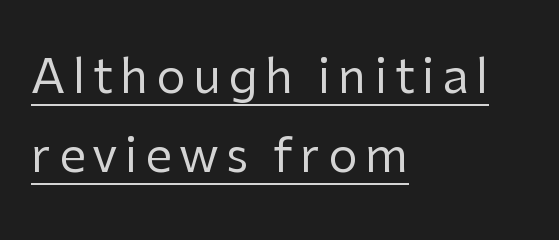
{"serif": "no", "italic": "no", "bold": "no", "weight": "regular", "width": "normal", "stroke_contrast": "low", "x_height": "medium", "monospaced": "no", "underline": "yes", "align": "left", "line_spacing": "normal", "line_spacing_ratio": 1.68, "glyph_px": 47}
